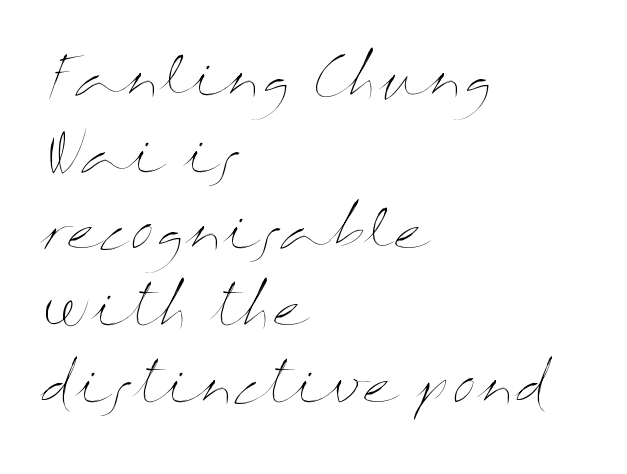
Q: Is the text bold? A: No.
Q: Is the text italic (slanted)? A: Yes.
Q: Is the text underlined? A: No.
Q: How is the paragraph aligned? A: Left-aligned.
Q: Is the spacing between letters normal or unusually wide? A: Normal.
Q: Is the spacing between lines tight, normal or loose? A: Normal.
Q: Width (condensed, normal, or wide)? A: Wide.
Q: Stroke contrast? A: Medium.
Q: x-height? A: Medium.
Q: Monospaced? A: No.
